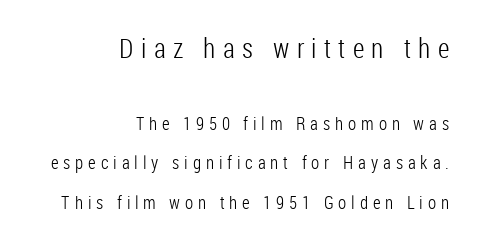
{"italic": "no", "bold": "no", "underline": "no", "align": "right", "line_spacing": "loose", "line_spacing_ratio": 2.19, "letter_spacing": "wide", "letter_spacing_em": 0.27, "larger_block": "first", "size_ratio": 1.5, "glyph_px": 27}
